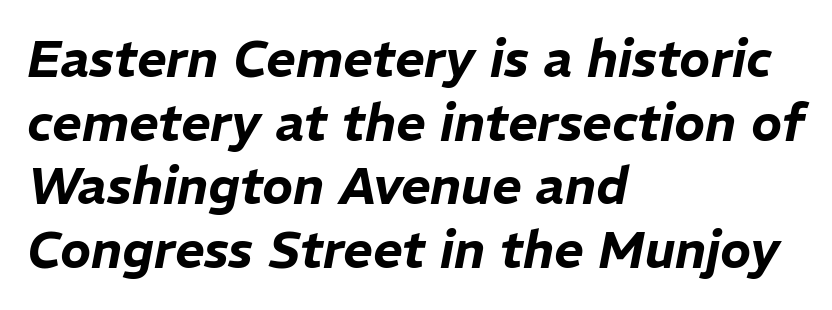
Q: Is the text italic (slanted)? A: Yes, it leans right by about 11 degrees.
Q: Is the text underlined? A: No.
Q: How is the paragraph aligned? A: Left-aligned.
Q: Is the spacing between letters normal or unusually wide? A: Normal.
Q: Is the spacing between lines tight, normal or loose? A: Normal.
Q: Width (condensed, normal, or wide)? A: Normal.
Q: Stroke contrast? A: Low.
Q: x-height? A: Medium.
Q: Monospaced? A: No.
